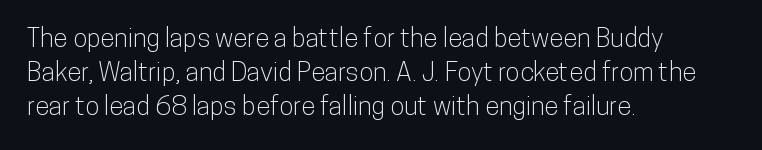
The passage is arranged the way most books set body copy — flush left. This is roman type, the default non-slanted kind. The rows are spaced the way most documents space them. The letterforms sit shoulder to shoulder at normal distance. Honestly, there is no underline to notice here at all.
